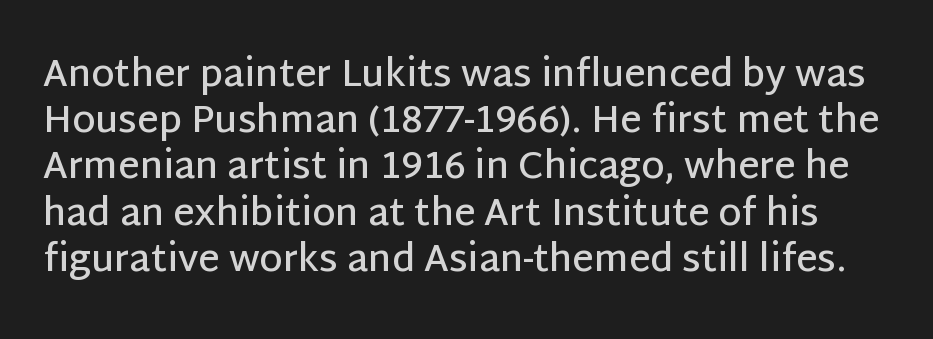
{"serif": "no", "italic": "no", "bold": "semi", "weight": "semibold", "width": "normal", "stroke_contrast": "low", "x_height": "large", "monospaced": "no", "underline": "no", "line_spacing": "normal", "line_spacing_ratio": 1.25, "letter_spacing": "normal", "letter_spacing_em": 0.0, "glyph_px": 37}
